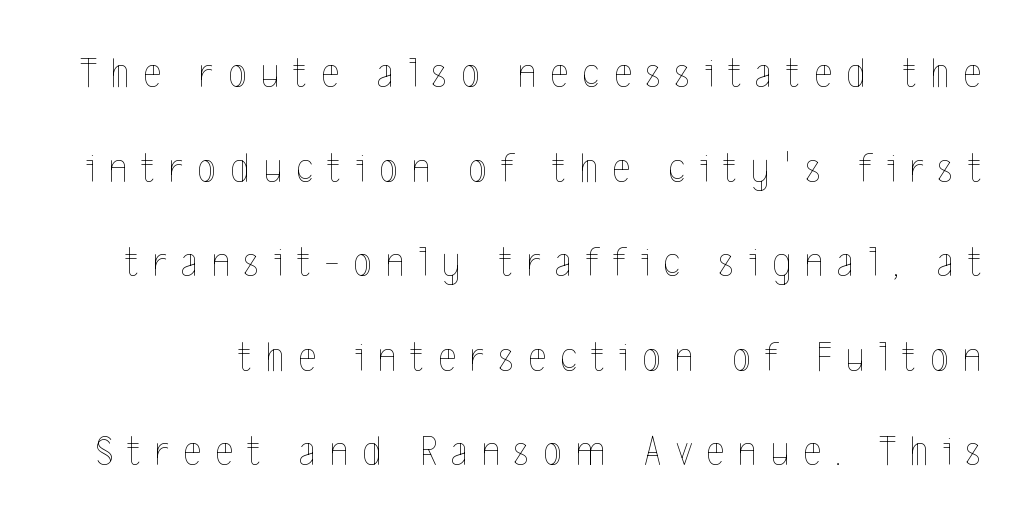
{"italic": "no", "bold": "no", "weight": "thin", "width": "condensed", "x_height": "medium", "monospaced": "no", "underline": "no", "line_spacing": "loose", "line_spacing_ratio": 2.2, "letter_spacing": "wide", "letter_spacing_em": 0.33, "glyph_px": 43}
